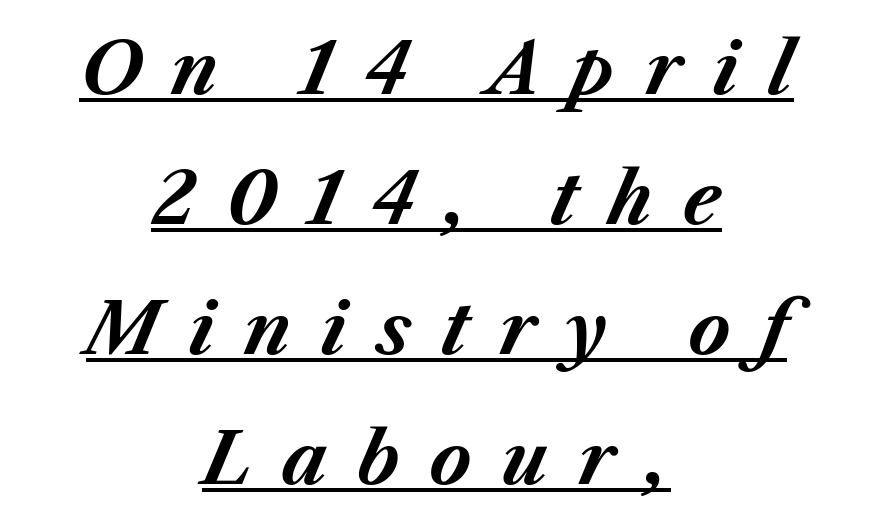
{"italic": "yes", "lean": "right", "slant_degrees": 23, "bold": "yes", "weight": "bold", "width": "normal", "stroke_contrast": "medium", "x_height": "medium", "monospaced": "no", "underline": "yes", "align": "center", "line_spacing_ratio": 1.83, "letter_spacing": "wide", "letter_spacing_em": 0.42, "glyph_px": 71}
